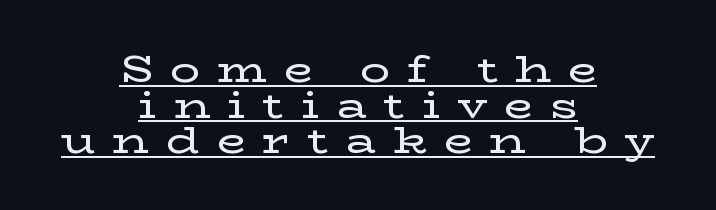
The lines are packed closely together with very little leading. In terms of letterform style, serifs are clearly present. The lettering stays uniformly vertical, giving the passage a roman look. The sample's only ornament is a line tracing under the words. These lines are rendered in a variable-pitch font.
